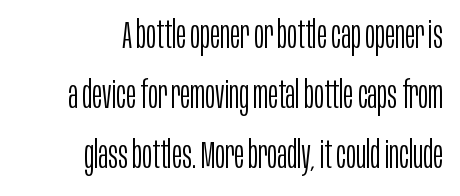
The image shows 38 px light, condensed sans-serif type, upright; set right-aligned, normal line spacing (1.58x), normal letter spacing, not underlined; low stroke contrast and a large x-height.
